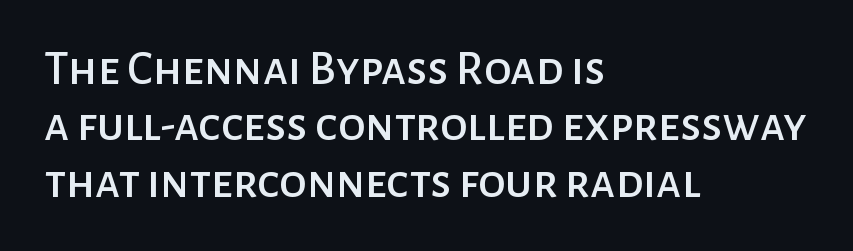
The lettering holds an erect, upright posture throughout. Lines of text with bare space underneath. Is this a sans? Yes — the strokes have no serifs. Here the glyphs are tracked normally, forming tight word shapes.
